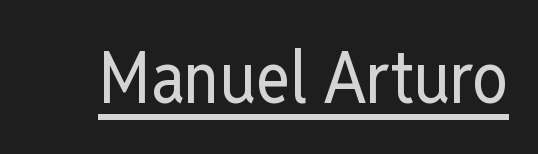
{"serif": "no", "italic": "no", "bold": "no", "weight": "regular", "width": "condensed", "stroke_contrast": "low", "x_height": "medium", "monospaced": "no", "underline": "yes", "letter_spacing": "normal", "letter_spacing_em": 0.0, "glyph_px": 72}
